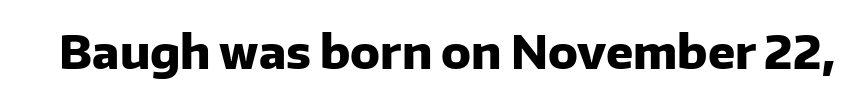
The image shows 45 px heavy sans-serif type, upright; set normal letter spacing, not underlined; low stroke contrast and a medium x-height.
